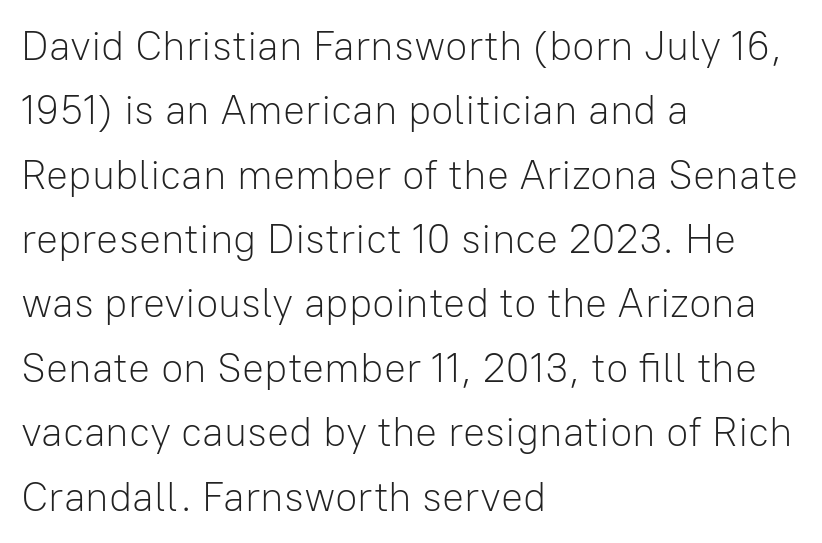
If you drew a line through each stem, it would be perfectly vertical. Examine the stroke ends and you'll find no serifs. Type without underlining. Counters stay open thanks to moderate or lighter strokes. Line starts are locked; line ends wander.
